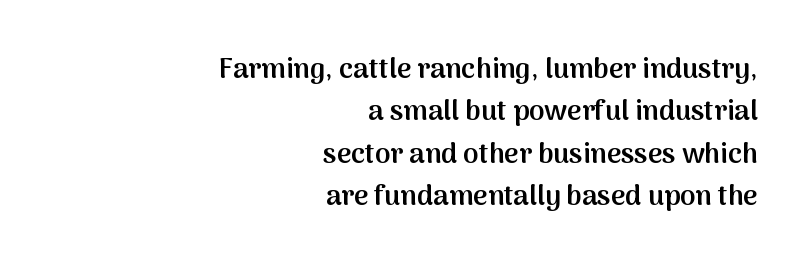
{"serif": "no", "italic": "no", "bold": "semi", "weight": "semibold", "width": "normal", "stroke_contrast": "medium", "x_height": "medium", "monospaced": "no", "underline": "no", "align": "right", "line_spacing": "normal", "line_spacing_ratio": 1.51, "letter_spacing": "normal", "letter_spacing_em": 0.0, "glyph_px": 28}
